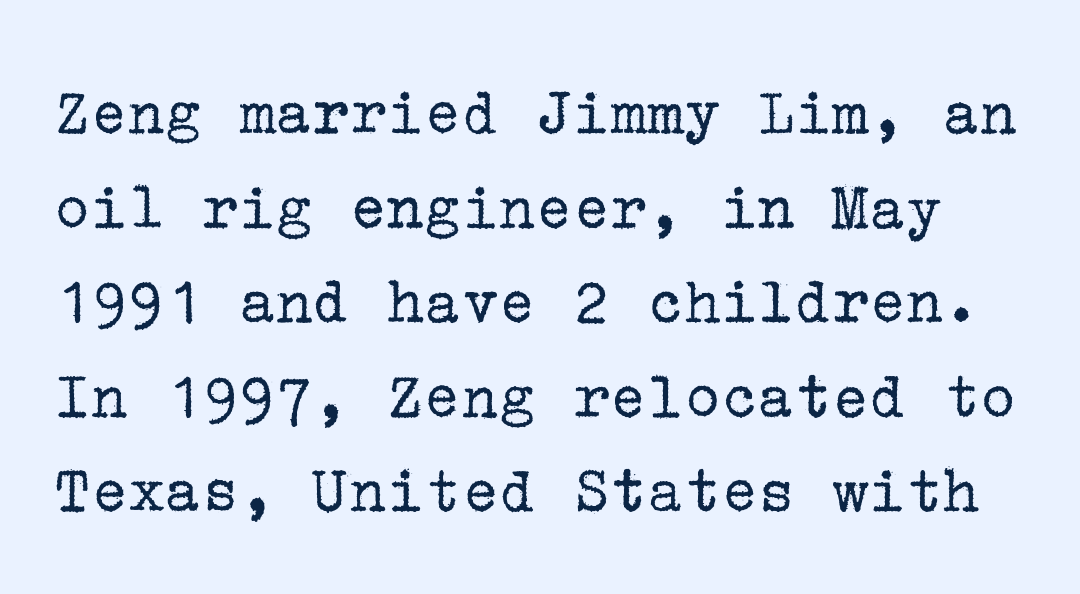
{"serif": "yes", "italic": "no", "bold": "no", "weight": "regular", "width": "normal", "stroke_contrast": "low", "x_height": "medium", "underline": "no", "line_spacing": "normal", "line_spacing_ratio": 1.37, "letter_spacing": "normal", "letter_spacing_em": 0.0, "glyph_px": 69}
